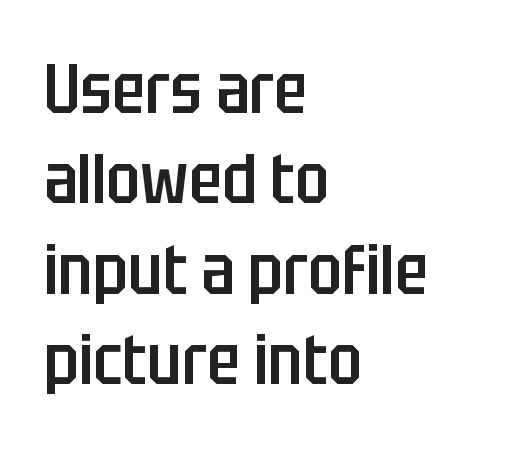
{"serif": "no", "italic": "no", "bold": "semi", "weight": "semibold", "width": "condensed", "stroke_contrast": "low", "x_height": "large", "monospaced": "no", "underline": "no", "align": "left", "line_spacing": "normal", "line_spacing_ratio": 1.31, "letter_spacing": "normal", "letter_spacing_em": 0.0, "glyph_px": 69}
